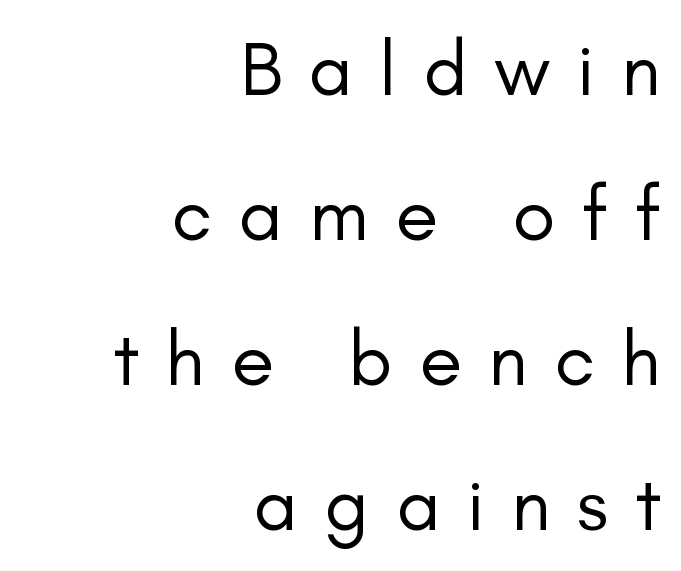
Q: Is the text bold? A: No.
Q: Is the text italic (slanted)? A: No, it is upright.
Q: Is the typeface a serif or a sans-serif typeface? A: Sans-serif.
Q: Is the text underlined? A: No.
Q: How is the paragraph aligned? A: Right-aligned.
Q: Is the spacing between letters normal or unusually wide? A: Unusually wide.
Q: Width (condensed, normal, or wide)? A: Normal.
Q: Stroke contrast? A: Low.
Q: x-height? A: Small.
Q: Monospaced? A: No.
